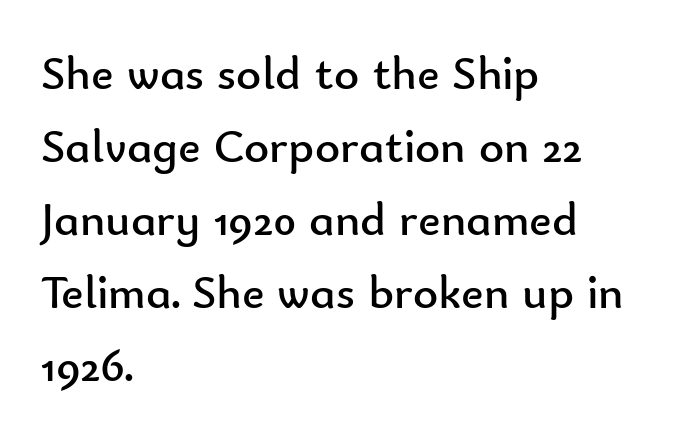
Line spacing here is normal. This rendering uses left alignment, leaving the right contour irregular. Every character sits straight up, as roman type does. No heavy texture on the line: the type isn't bold.
